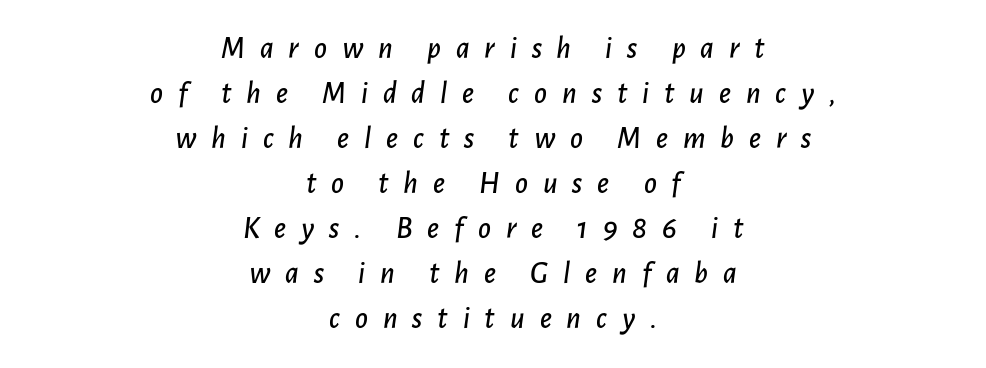
{"italic": "yes", "lean": "right", "slant_degrees": 7, "width": "normal", "stroke_contrast": "low", "x_height": "medium", "monospaced": "no", "underline": "no", "align": "center", "line_spacing": "normal", "line_spacing_ratio": 1.45, "letter_spacing": "wide", "letter_spacing_em": 0.48, "glyph_px": 31}
